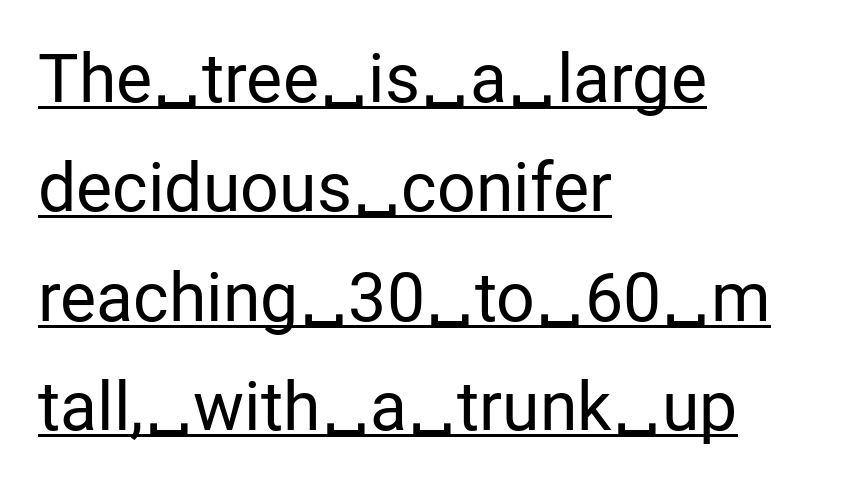
This sample uses plain, unmodified letter spacing. The ragged edge is on the right, which tells us the setting is flush left. This reads as an unemphasized weight, regular at the heaviest. The passage shown is typed in a proportional face where columns would drift.
